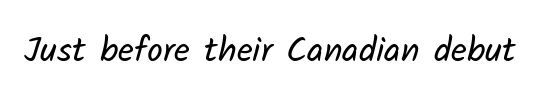
{"serif": "no", "bold": "no", "weight": "regular", "width": "normal", "stroke_contrast": "low", "x_height": "medium", "monospaced": "no", "underline": "no", "letter_spacing": "normal", "letter_spacing_em": 0.0, "glyph_px": 35}
